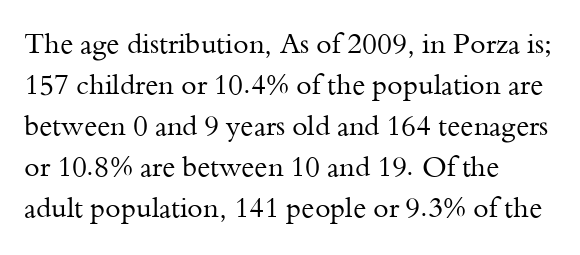
Q: Is the text bold? A: No.
Q: Is the text italic (slanted)? A: No, it is upright.
Q: Is the typeface a serif or a sans-serif typeface? A: Serif.
Q: Is the text underlined? A: No.
Q: How is the paragraph aligned? A: Left-aligned.
Q: Is the spacing between letters normal or unusually wide? A: Normal.
Q: Is the spacing between lines tight, normal or loose? A: Normal.
Q: Width (condensed, normal, or wide)? A: Normal.
Q: Stroke contrast? A: Medium.
Q: x-height? A: Small.
Q: Monospaced? A: No.
